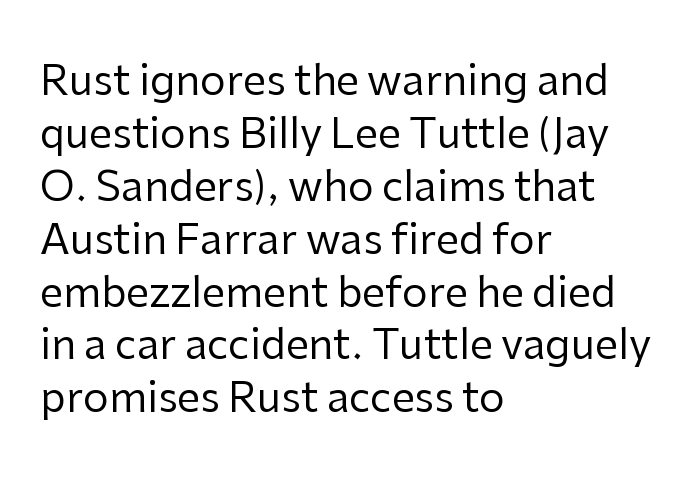
The image shows 41 px regular-weight sans-serif type, upright; set left-aligned, normal line spacing (1.29x), normal letter spacing, not underlined; low stroke contrast and a medium x-height.
